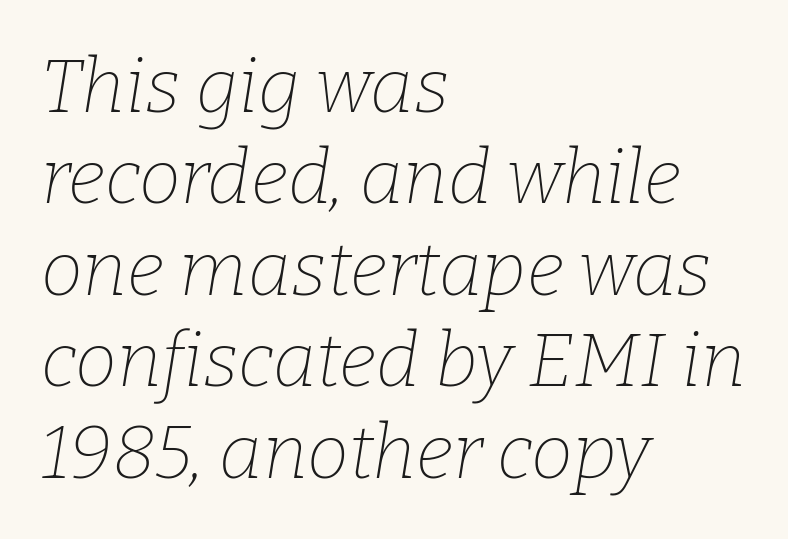
{"serif": "yes", "italic": "yes", "lean": "right", "slant_degrees": 9, "bold": "no", "weight": "thin", "width": "normal", "stroke_contrast": "low", "x_height": "medium", "monospaced": "no", "underline": "no", "align": "left", "line_spacing_ratio": 1.22, "letter_spacing": "normal", "letter_spacing_em": 0.0, "glyph_px": 75}
